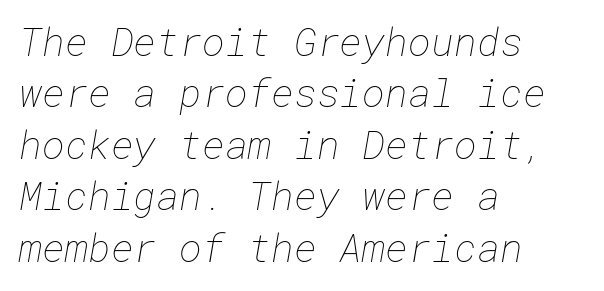
Q: Is the text bold? A: No.
Q: Is the text underlined? A: No.
Q: How is the paragraph aligned? A: Left-aligned.
Q: Is the spacing between letters normal or unusually wide? A: Normal.
Q: Is the spacing between lines tight, normal or loose? A: Normal.
Q: Width (condensed, normal, or wide)? A: Normal.
Q: Stroke contrast? A: Low.
Q: x-height? A: Medium.
